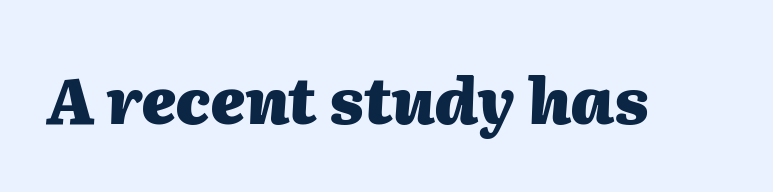
{"italic": "yes", "lean": "right", "slant_degrees": 2, "bold": "yes", "weight": "heavy", "width": "normal", "stroke_contrast": "medium", "x_height": "medium", "monospaced": "no", "underline": "no", "letter_spacing": "normal", "letter_spacing_em": 0.0, "glyph_px": 63}
